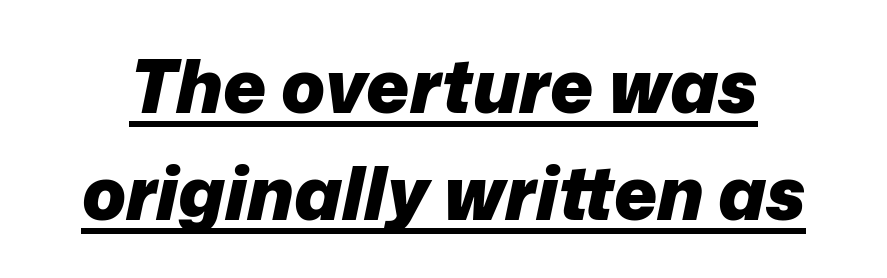
Q: Is the text bold? A: Yes.
Q: Is the text italic (slanted)? A: Yes, it leans right by about 12 degrees.
Q: Is the text underlined? A: Yes.
Q: Is the spacing between letters normal or unusually wide? A: Normal.
Q: Is the spacing between lines tight, normal or loose? A: Normal.
Q: Width (condensed, normal, or wide)? A: Normal.
Q: Stroke contrast? A: Low.
Q: x-height? A: Medium.
Q: Monospaced? A: No.
